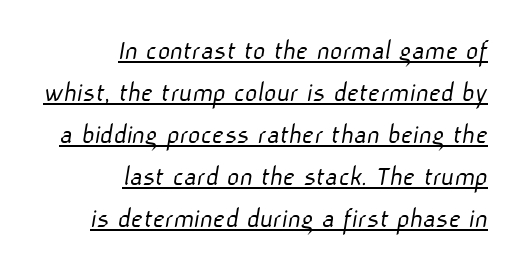
The image shows 30 px light sans-serif type; set right-aligned, normal line spacing (1.4x), normal letter spacing, underlined; low stroke contrast and a medium x-height.
